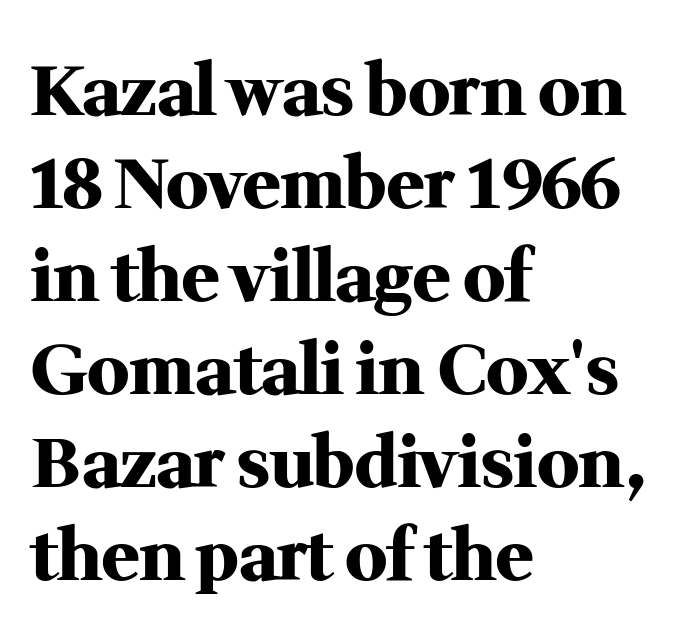
{"serif": "yes", "italic": "no", "bold": "yes", "weight": "heavy", "width": "normal", "stroke_contrast": "medium", "x_height": "medium", "monospaced": "no", "underline": "no", "align": "left", "line_spacing": "normal", "line_spacing_ratio": 1.33, "letter_spacing": "normal", "letter_spacing_em": 0.0, "glyph_px": 70}
